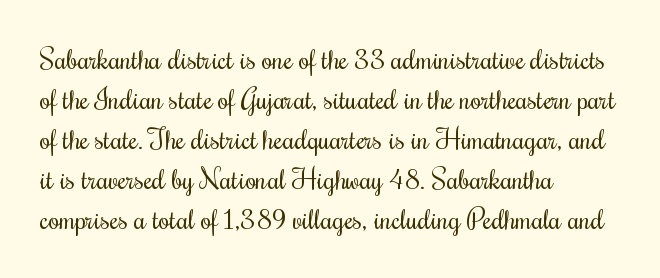
The image shows 28 px regular-weight, condensed serif type; set left-aligned, normal line spacing (1.43x), normal letter spacing, not underlined; medium stroke contrast and a small x-height.
